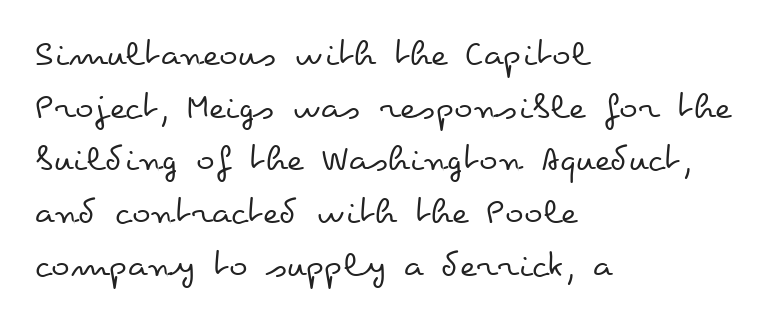
The image shows 39 px regular-weight, wide type, upright; set left-aligned, normal line spacing (1.35x), normal letter spacing, not underlined; low stroke contrast and a small x-height.
